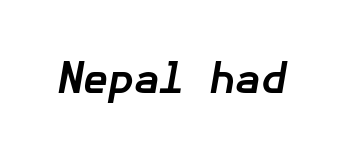
Q: Is the text bold? A: Yes.
Q: Is the text italic (slanted)? A: Yes, it leans right by about 10 degrees.
Q: Is the text underlined? A: No.
Q: Is the spacing between letters normal or unusually wide? A: Normal.
Q: Width (condensed, normal, or wide)? A: Normal.
Q: Stroke contrast? A: Low.
Q: x-height? A: Medium.
